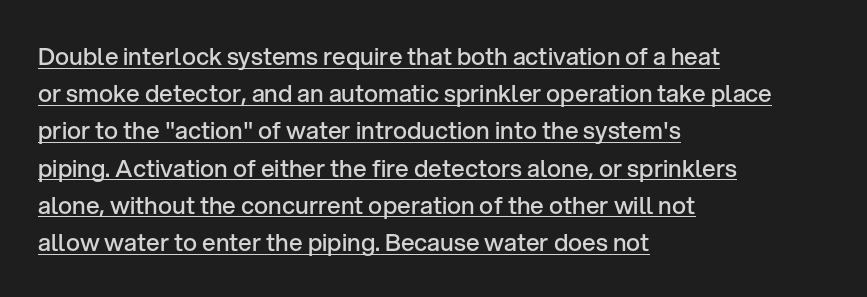
The image shows 24 px text type, upright; set left-aligned, normal line spacing (1.55x), normal letter spacing, underlined.
